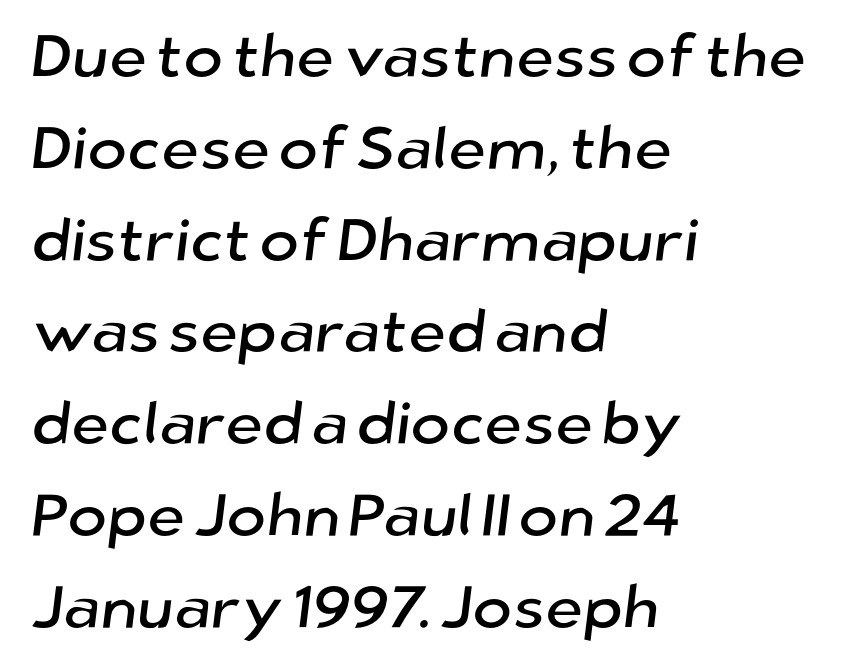
Whoever set this chose a conventional vertical rhythm. Check under the words: just untouched page. These lines stack with their left ends in a neat column. This rendering employs a face without finishing strokes, i.e., a sans-serif. Nobody touched the tracking dial on this one. Is this a fixed-width face? No — the glyphs have proportional, varying widths.
